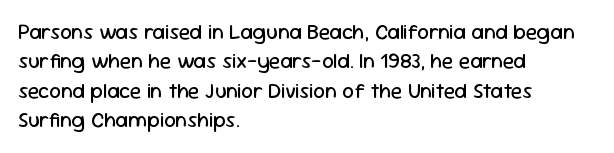
{"italic": "no", "bold": "no", "underline": "no", "align": "left", "line_spacing": "normal", "line_spacing_ratio": 1.4, "letter_spacing": "normal", "letter_spacing_em": 0.0, "glyph_px": 21}
